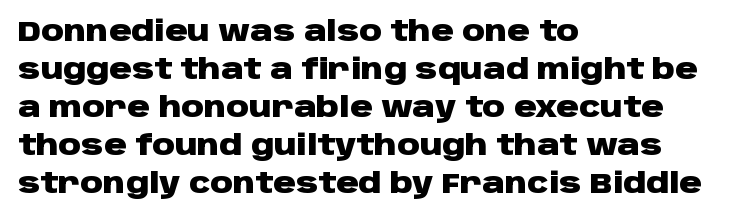
The line texture is even and compact thanks to regular tracking. Just letters on the line, the space beneath them empty. Chunky letters — that's bold for sure. Proportional: the letters do not fall into vertical columns.
